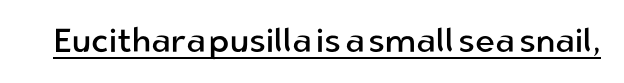
Q: Is the text bold? A: No.
Q: Is the text italic (slanted)? A: No, it is upright.
Q: Is the typeface a serif or a sans-serif typeface? A: Sans-serif.
Q: Is the text underlined? A: Yes.
Q: Is the spacing between letters normal or unusually wide? A: Normal.
Q: Width (condensed, normal, or wide)? A: Normal.
Q: Stroke contrast? A: Low.
Q: x-height? A: Medium.
Q: Monospaced? A: No.
